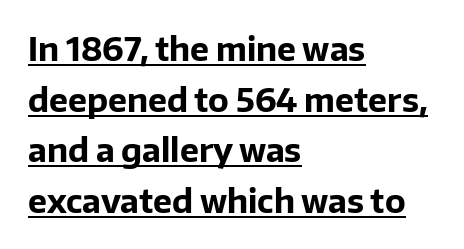
The image shows 32 px bold sans-serif type, upright; set left-aligned, normal line spacing (1.58x), normal letter spacing, underlined; low stroke contrast and a medium x-height.
